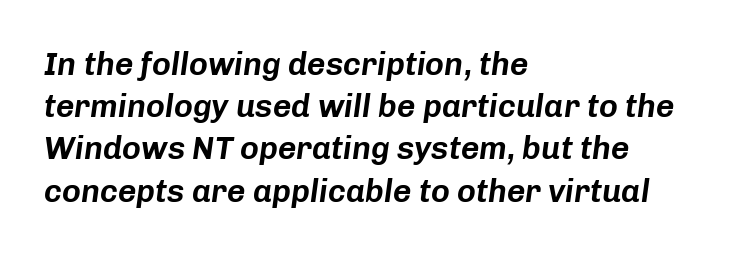
The image shows 32 px text type, italic (leaning right); set left-aligned, normal line spacing (1.32x), normal letter spacing, not underlined; low stroke contrast and a medium x-height.
